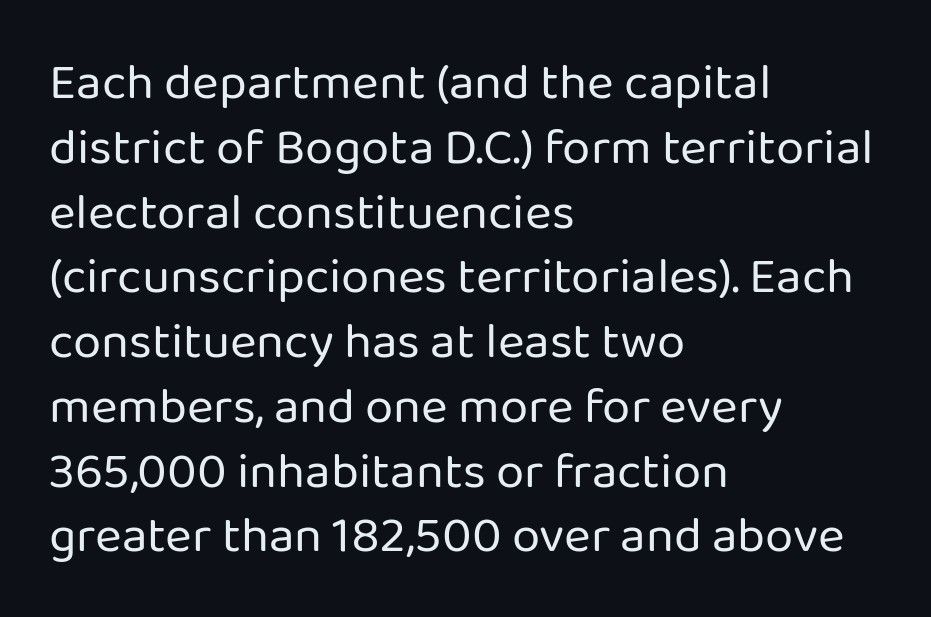
The image shows 51 px regular-weight sans-serif type, upright; set left-aligned, normal line spacing (1.27x), normal letter spacing, not underlined; low stroke contrast and a medium x-height.
